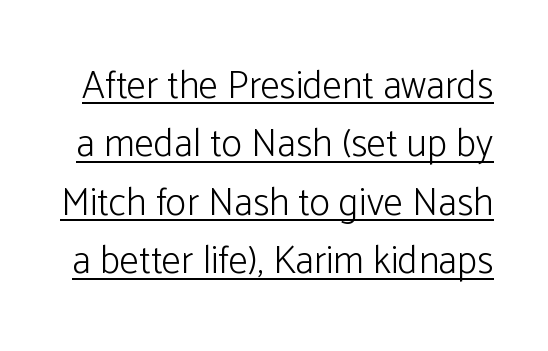
A typesetter would call this proportional, since set widths differ per character. The line texture is even and compact thanks to regular tracking. Tall strokes in this sample are plumb rather than angled. A typographer would call this underscored text. Type style note: lacks serifs.
